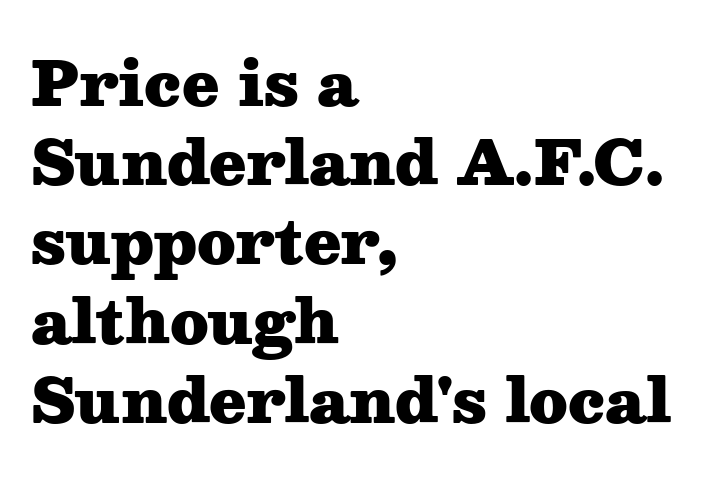
{"serif": "yes", "italic": "no", "bold": "yes", "weight": "heavy", "width": "wide", "stroke_contrast": "medium", "x_height": "medium", "monospaced": "no", "underline": "no", "align": "left", "line_spacing": "normal", "line_spacing_ratio": 1.32, "letter_spacing": "normal", "letter_spacing_em": 0.0, "glyph_px": 60}
